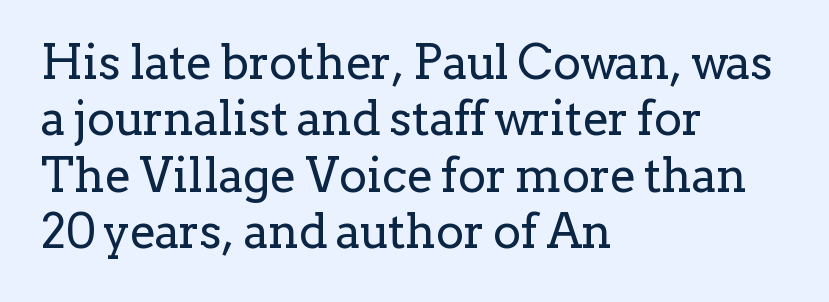
Q: Is the text bold? A: No.
Q: Is the text italic (slanted)? A: No, it is upright.
Q: Is the typeface a serif or a sans-serif typeface? A: Serif.
Q: Is the text underlined? A: No.
Q: How is the paragraph aligned? A: Left-aligned.
Q: Is the spacing between letters normal or unusually wide? A: Normal.
Q: Width (condensed, normal, or wide)? A: Normal.
Q: Stroke contrast? A: Low.
Q: x-height? A: Medium.
Q: Monospaced? A: No.
